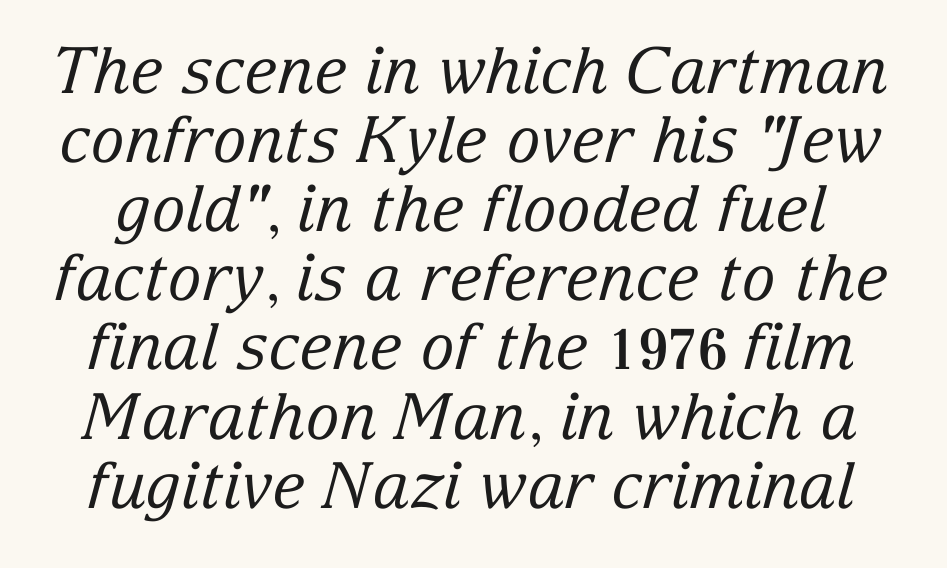
{"serif": "yes", "italic": "yes", "lean": "right", "slant_degrees": 15, "bold": "no", "weight": "regular", "width": "normal", "stroke_contrast": "low", "x_height": "medium", "monospaced": "no", "underline": "no", "line_spacing": "tight", "line_spacing_ratio": 1.08, "letter_spacing": "normal", "letter_spacing_em": 0.0, "glyph_px": 64}
